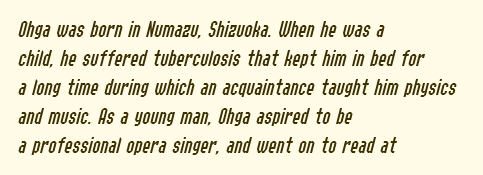
Unmarked baselines from the first word to the last. Typeset ragged right — the left edge is the straight one. Caption: face not bold, strokes unweighted. Slanted lettering throughout.
